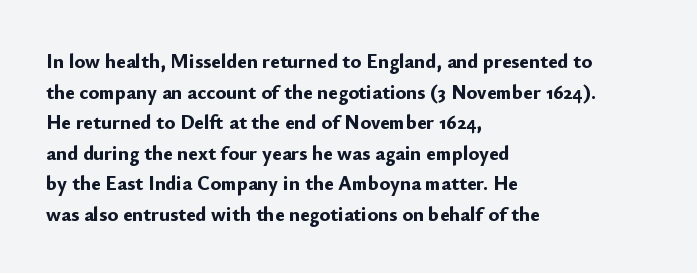
Underlining? Definitely not there. The paragraph has a hard left edge and a soft right edge. A typesetter would mark this as roman, not italic. What weight is shown? A full bold with thick strokes.
